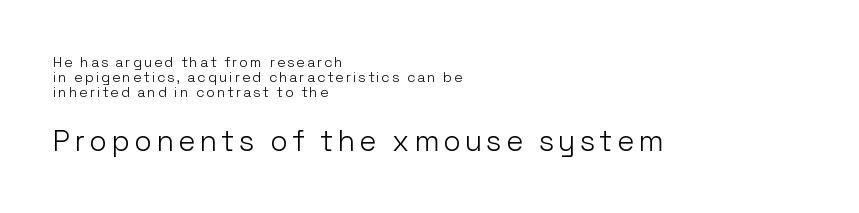
These two chunks differ in scale, with the bottom chunk taking the larger measure. In terms of posture, this sample is upright. These lines are rendered in a variable-pitch font. Heaviness? Minimal to ordinary, like unemphasized prose. The rag falls on the right side of this text block. How would I describe the line gaps? Narrow and economical.
